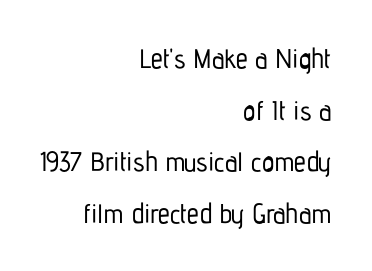
Q: Is the text italic (slanted)? A: No, it is upright.
Q: Is the text underlined? A: No.
Q: How is the paragraph aligned? A: Right-aligned.
Q: Is the spacing between letters normal or unusually wide? A: Normal.
Q: Is the spacing between lines tight, normal or loose? A: Loose.
